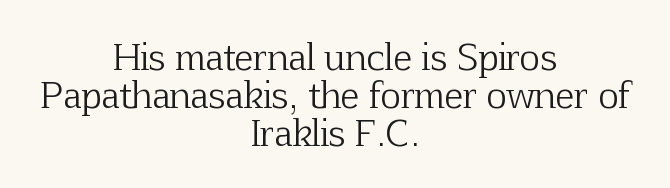
Q: Is the text bold? A: No.
Q: Is the text italic (slanted)? A: No, it is upright.
Q: Is the typeface a serif or a sans-serif typeface? A: Serif.
Q: Is the text underlined? A: No.
Q: How is the paragraph aligned? A: Centered.
Q: Is the spacing between letters normal or unusually wide? A: Normal.
Q: Is the spacing between lines tight, normal or loose? A: Tight.
Q: Width (condensed, normal, or wide)? A: Normal.
Q: Stroke contrast? A: Low.
Q: x-height? A: Medium.
Q: Monospaced? A: No.
